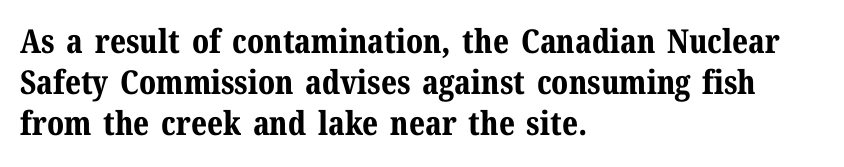
The image shows 33 px bold serif type, upright; set left-aligned, normal line spacing (1.25x), normal letter spacing, not underlined; medium stroke contrast and a medium x-height.
